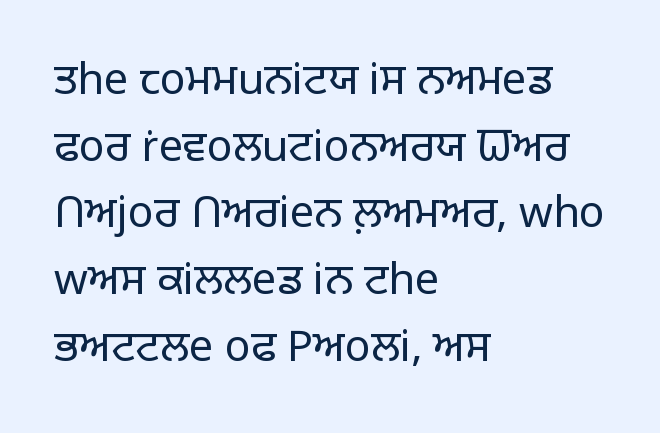
{"serif": "no", "italic": "no", "bold": "no", "weight": "light", "width": "normal", "stroke_contrast": "low", "x_height": "large", "monospaced": "no", "underline": "no", "align": "left", "line_spacing": "normal", "line_spacing_ratio": 1.55, "letter_spacing": "normal", "letter_spacing_em": 0.0, "glyph_px": 43}
